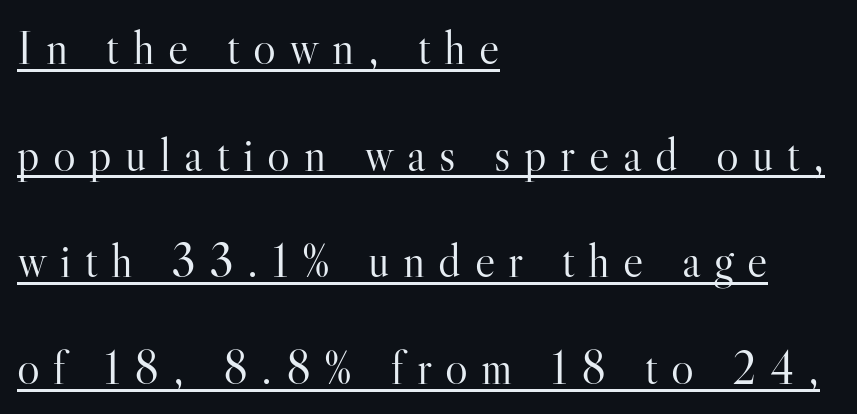
{"serif": "yes", "italic": "no", "bold": "no", "weight": "light", "width": "normal", "stroke_contrast": "high", "x_height": "small", "monospaced": "no", "underline": "yes", "align": "left", "line_spacing": "loose", "line_spacing_ratio": 2.22, "letter_spacing": "wide", "letter_spacing_em": 0.28, "glyph_px": 48}
